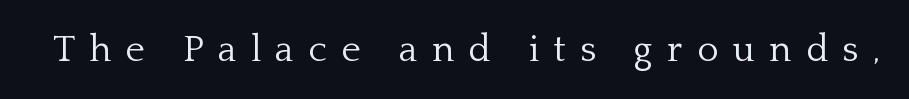
{"serif": "yes", "italic": "no", "bold": "no", "weight": "light", "width": "normal", "stroke_contrast": "low", "x_height": "medium", "monospaced": "no", "underline": "no", "letter_spacing": "wide", "letter_spacing_em": 0.39, "glyph_px": 37}
